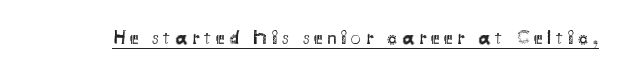
Every word sits above its own underline. Bold? No — there's no thickening of the strokes. There is plenty of visible air inserted between adjacent glyphs. Vertical strokes here are truly vertical.
